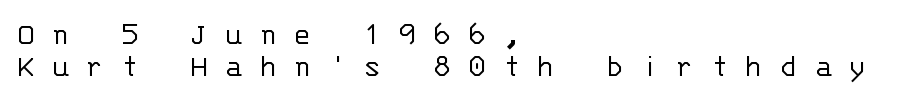
Posture: vertical. Regarding serifs, this sample does without them. Stroke thickness stays within the range of a standard reading face or lighter. The passage shown has open, widely tracked lettering throughout. Teacher's note: observe the even left margin — that is flush-left alignment.
